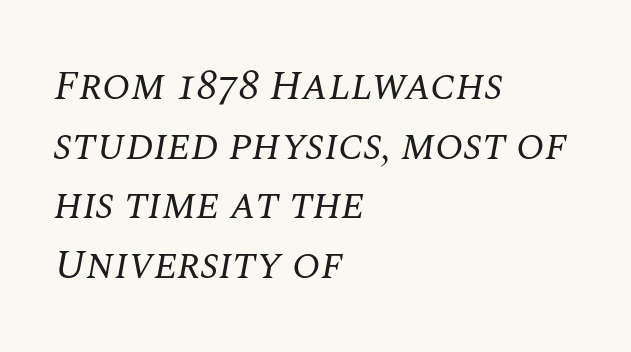
The image shows 42 px regular-weight serif type, italic (leaning right); set left-aligned, normal line spacing (1.42x), normal letter spacing, not underlined; medium stroke contrast and a large x-height.
